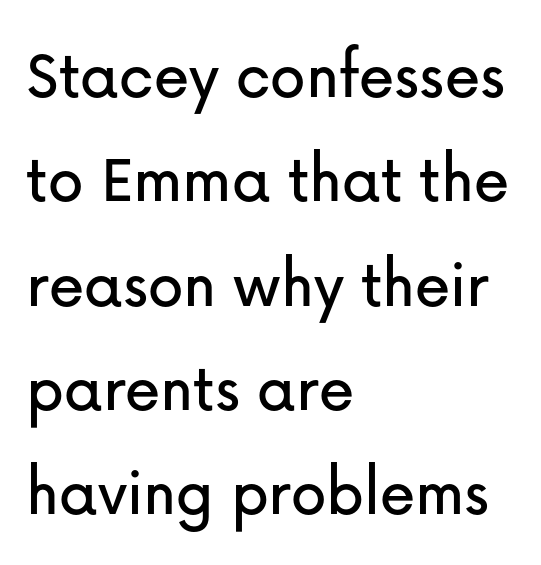
The area under the type is left untouched. These lines are rendered in a variable-pitch font. In terms of leading, this rendering sits right in the middle. Layout note: lines flush left. You can tell from the bare stems that sans-serif type was used.
